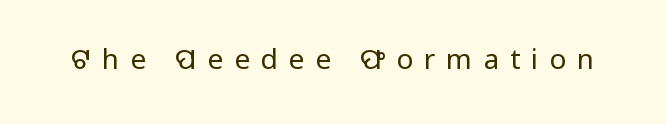
{"serif": "no", "italic": "no", "bold": "no", "weight": "regular", "width": "normal", "stroke_contrast": "low", "x_height": "medium", "monospaced": "no", "underline": "no", "letter_spacing": "wide", "letter_spacing_em": 0.39, "glyph_px": 28}
